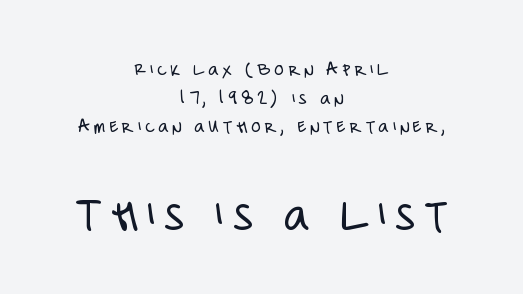
The image shows 49 px light, condensed sans-serif type, upright; set centered, normal line spacing (1.43x), not underlined; the second (bottom) block is 2.45x larger; low stroke contrast and a large x-height.
